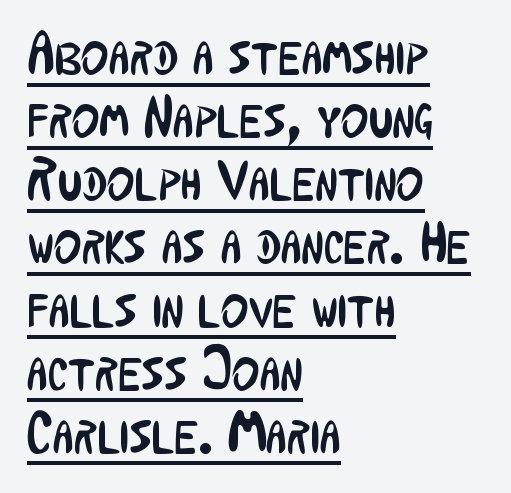
{"serif": "no", "italic": "no", "bold": "no", "weight": "regular", "width": "condensed", "stroke_contrast": "low", "x_height": "medium", "monospaced": "no", "underline": "yes", "align": "left", "line_spacing": "tight", "line_spacing_ratio": 1.07, "letter_spacing": "normal", "letter_spacing_em": 0.0, "glyph_px": 59}
